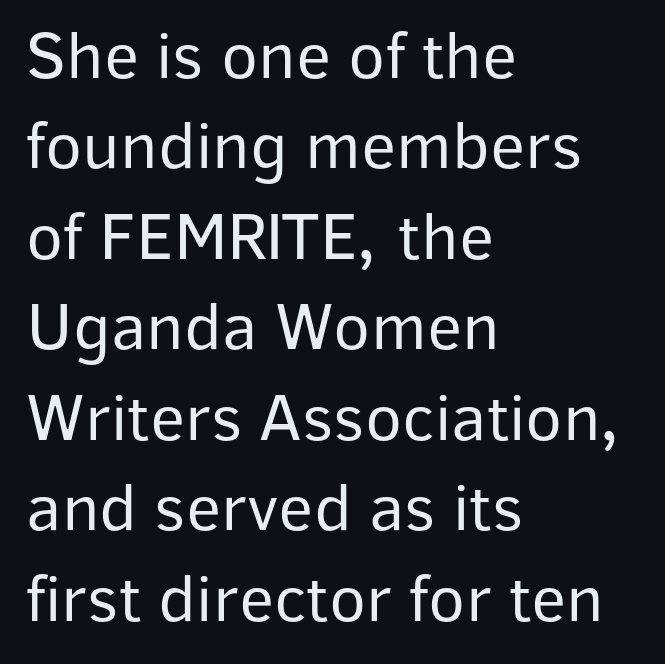
{"serif": "no", "italic": "no", "bold": "no", "weight": "regular", "width": "normal", "stroke_contrast": "low", "x_height": "medium", "monospaced": "no", "underline": "no", "align": "left", "line_spacing": "normal", "line_spacing_ratio": 1.33, "letter_spacing": "normal", "letter_spacing_em": 0.0, "glyph_px": 68}
